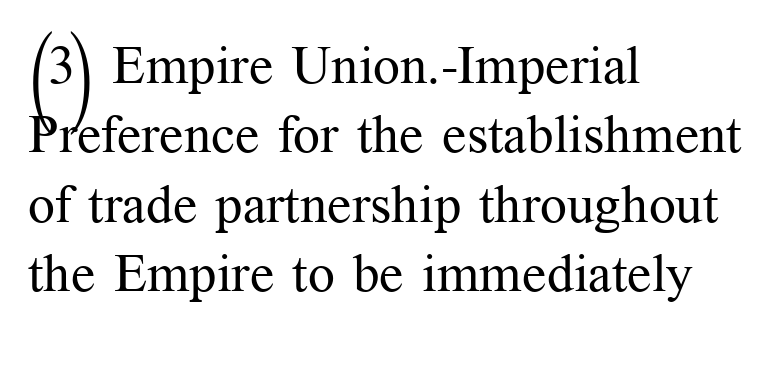
Q: Is the text bold? A: No.
Q: Is the text italic (slanted)? A: No, it is upright.
Q: Is the typeface a serif or a sans-serif typeface? A: Serif.
Q: Is the text underlined? A: No.
Q: How is the paragraph aligned? A: Left-aligned.
Q: Is the spacing between letters normal or unusually wide? A: Normal.
Q: Is the spacing between lines tight, normal or loose? A: Normal.
Q: Width (condensed, normal, or wide)? A: Normal.
Q: Stroke contrast? A: Medium.
Q: x-height? A: Medium.
Q: Monospaced? A: No.
